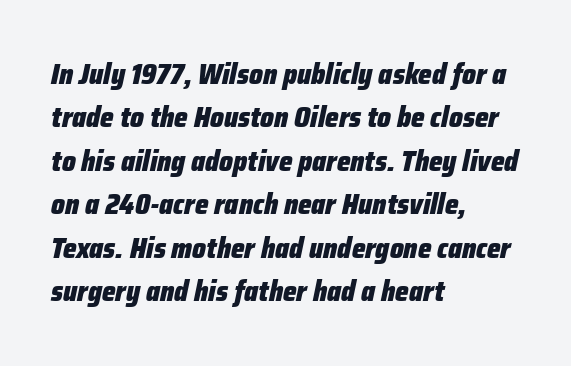
The image shows 29 px heavy, condensed type, italic (leaning right); set left-aligned, normal line spacing (1.5x), normal letter spacing, not underlined; low stroke contrast and a medium x-height.
